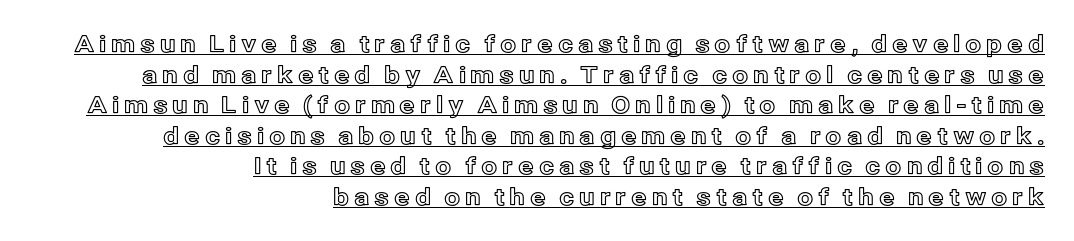
Q: Is the text italic (slanted)? A: No, it is upright.
Q: Is the text underlined? A: Yes.
Q: How is the paragraph aligned? A: Right-aligned.
Q: Is the spacing between letters normal or unusually wide? A: Unusually wide.
Q: Is the spacing between lines tight, normal or loose? A: Normal.
